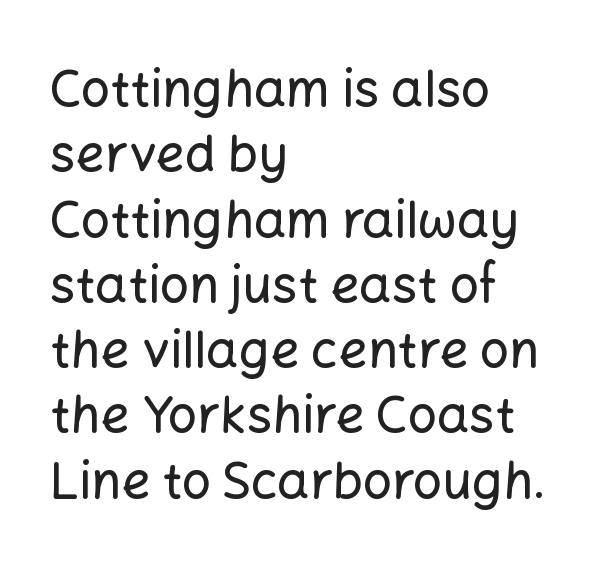
{"serif": "no", "italic": "no", "width": "normal", "stroke_contrast": "low", "x_height": "medium", "monospaced": "no", "underline": "no", "align": "left", "line_spacing": "normal", "line_spacing_ratio": 1.28, "letter_spacing": "normal", "letter_spacing_em": 0.0, "glyph_px": 51}
